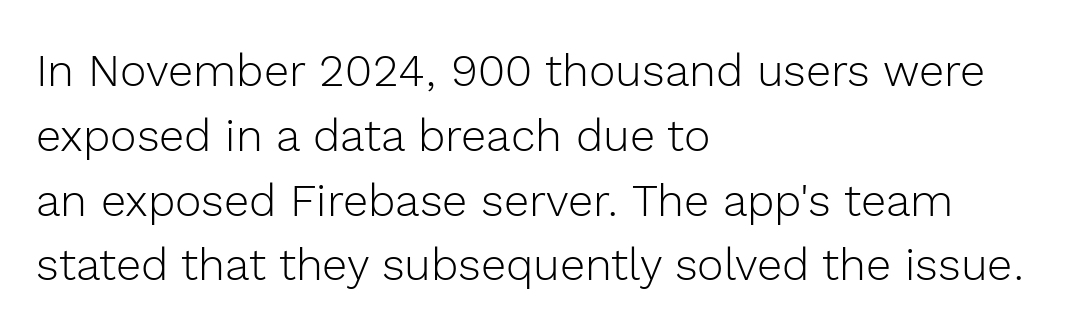
{"serif": "no", "italic": "no", "bold": "no", "weight": "light", "width": "normal", "x_height": "medium", "monospaced": "no", "underline": "no", "align": "left", "line_spacing": "normal", "line_spacing_ratio": 1.44, "letter_spacing": "normal", "letter_spacing_em": 0.0, "glyph_px": 45}
